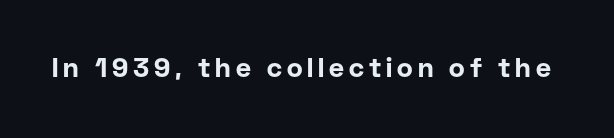
{"italic": "no", "bold": "yes", "underline": "no", "glyph_px": 26}
